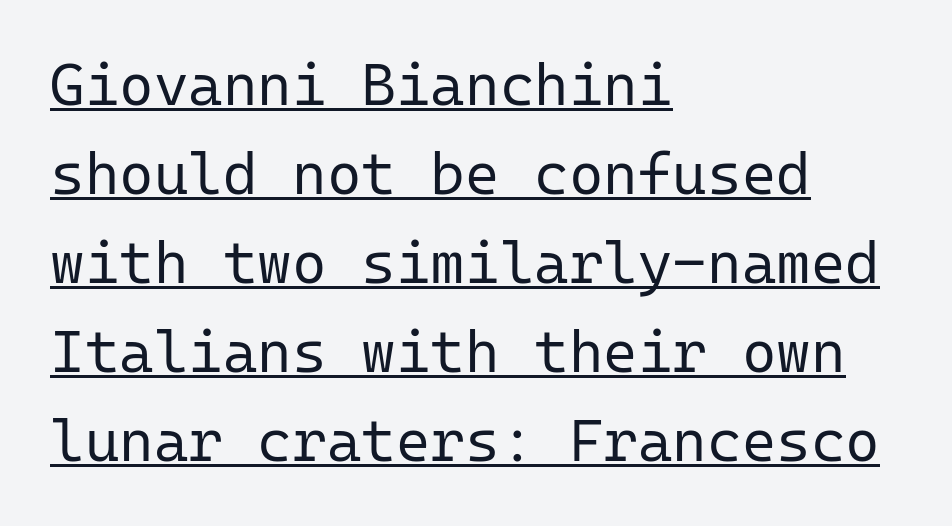
Q: Is the text bold? A: No.
Q: Is the text italic (slanted)? A: No, it is upright.
Q: Is the typeface a serif or a sans-serif typeface? A: Sans-serif.
Q: Is the text underlined? A: Yes.
Q: How is the paragraph aligned? A: Left-aligned.
Q: Is the spacing between letters normal or unusually wide? A: Normal.
Q: Is the spacing between lines tight, normal or loose? A: Normal.
Q: Width (condensed, normal, or wide)? A: Normal.
Q: Stroke contrast? A: Low.
Q: x-height? A: Medium.
Q: Monospaced? A: Yes.
